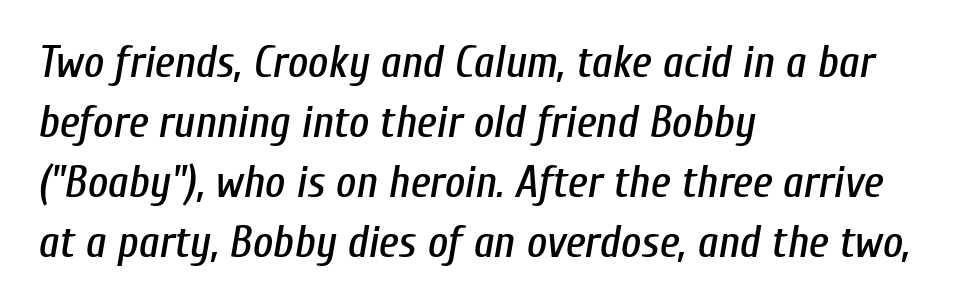
{"italic": "yes", "lean": "right", "slant_degrees": 10, "width": "condensed", "stroke_contrast": "low", "x_height": "medium", "monospaced": "no", "underline": "no", "align": "left", "line_spacing": "normal", "line_spacing_ratio": 1.36, "letter_spacing": "normal", "letter_spacing_em": 0.0, "glyph_px": 44}
